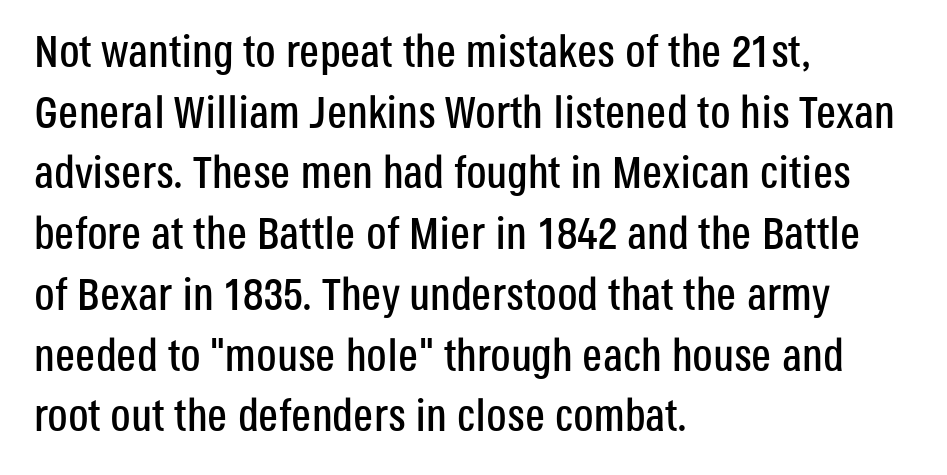
{"serif": "no", "italic": "no", "width": "condensed", "stroke_contrast": "low", "x_height": "large", "monospaced": "no", "underline": "no", "align": "left", "line_spacing": "normal", "line_spacing_ratio": 1.35, "letter_spacing": "normal", "letter_spacing_em": 0.0, "glyph_px": 45}
